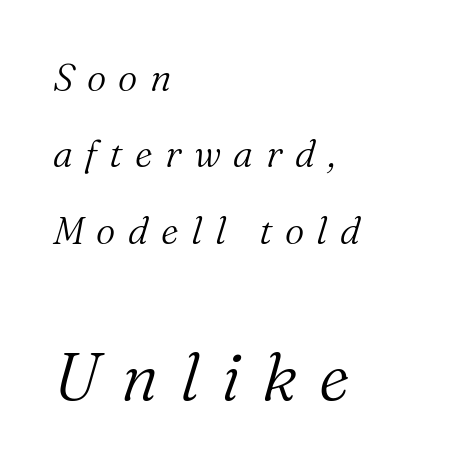
Q: Is the text bold? A: No.
Q: Is the text italic (slanted)? A: Yes, it leans right by about 16 degrees.
Q: Is the typeface a serif or a sans-serif typeface? A: Serif.
Q: Is the text underlined? A: No.
Q: How is the paragraph aligned? A: Left-aligned.
Q: Is the spacing between letters normal or unusually wide? A: Unusually wide.
Q: Is the spacing between lines tight, normal or loose? A: Loose.
Q: Which block of text is set in a larger size, the first (top) or the second (bottom)? A: The second (bottom) one.
Q: Width (condensed, normal, or wide)? A: Normal.
Q: Stroke contrast? A: Medium.
Q: x-height? A: Medium.
Q: Monospaced? A: No.
